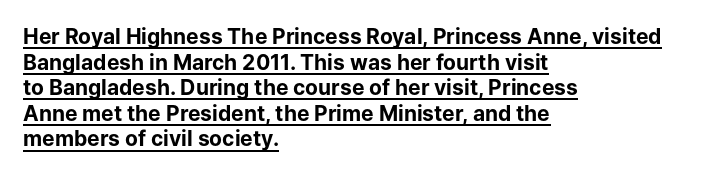
Q: Is the text bold? A: Yes.
Q: Is the text italic (slanted)? A: No, it is upright.
Q: Is the text underlined? A: Yes.
Q: How is the paragraph aligned? A: Left-aligned.
Q: Is the spacing between letters normal or unusually wide? A: Normal.
